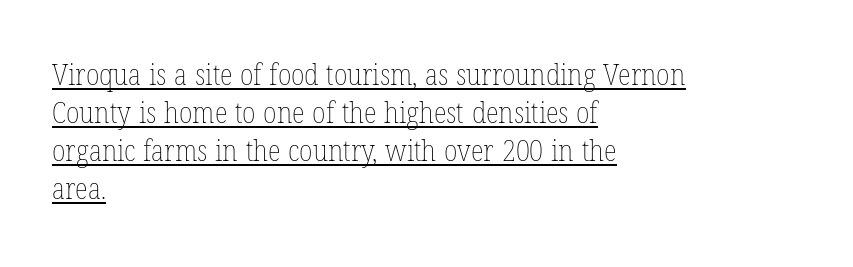
The image shows 30 px thin, condensed type, upright; set left-aligned, normal line spacing (1.27x), normal letter spacing, underlined; low stroke contrast and a medium x-height.
